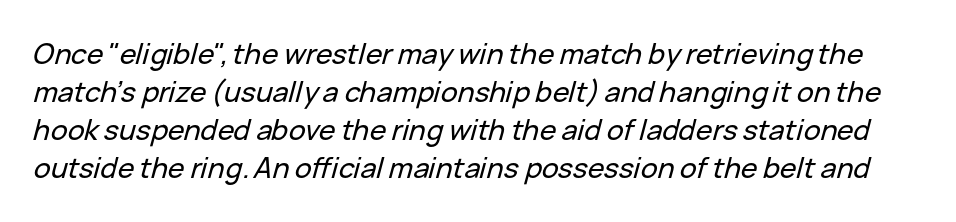
Students, observe: this is what conventionally led text looks like. Students, note that the glyphs here touch the page at normal intervals. It's the slanting kind of type. Plain, unruled lines of type. This sample has the flowing, uneven cadence of proportional lettering.
